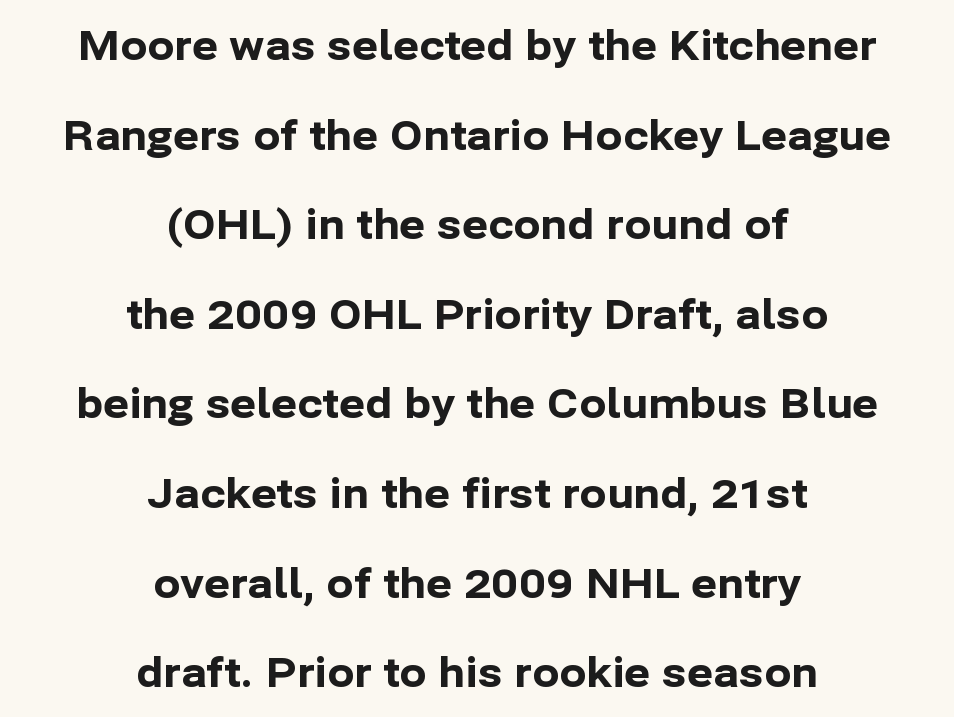
Q: Is the text bold? A: Yes.
Q: Is the text italic (slanted)? A: No, it is upright.
Q: Is the typeface a serif or a sans-serif typeface? A: Sans-serif.
Q: Is the text underlined? A: No.
Q: How is the paragraph aligned? A: Centered.
Q: Is the spacing between letters normal or unusually wide? A: Normal.
Q: Is the spacing between lines tight, normal or loose? A: Loose.
Q: Width (condensed, normal, or wide)? A: Normal.
Q: Stroke contrast? A: Low.
Q: x-height? A: Medium.
Q: Monospaced? A: No.
